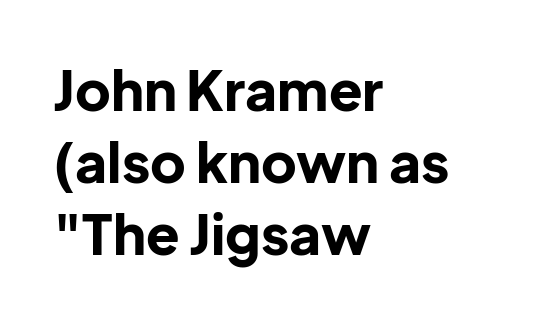
{"serif": "no", "italic": "no", "bold": "yes", "weight": "bold", "width": "normal", "stroke_contrast": "low", "x_height": "medium", "monospaced": "no", "underline": "no", "align": "left", "line_spacing": "normal", "line_spacing_ratio": 1.31, "letter_spacing": "normal", "letter_spacing_em": 0.0, "glyph_px": 55}
